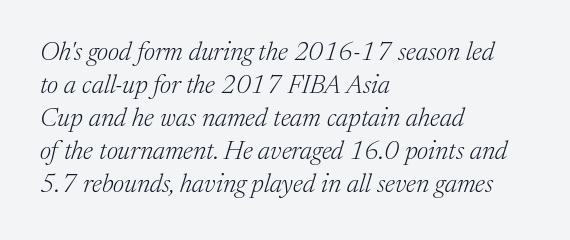
The image shows 26 px text type, italic (leaning right); set left-aligned, normal line spacing (1.27x), normal letter spacing, not underlined.
